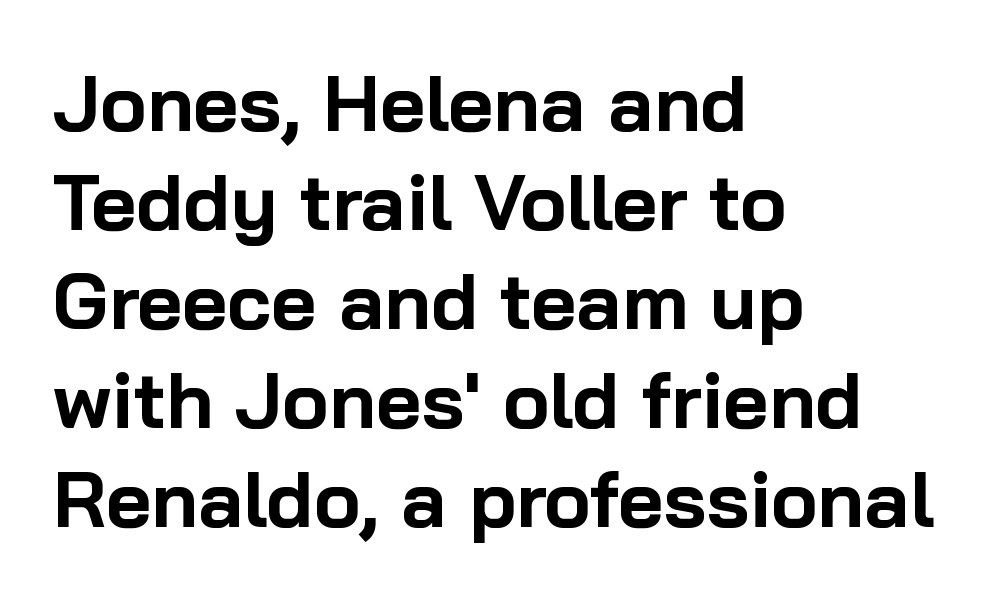
{"serif": "no", "italic": "no", "bold": "yes", "weight": "bold", "width": "normal", "stroke_contrast": "low", "x_height": "medium", "monospaced": "no", "underline": "no", "align": "left", "line_spacing": "normal", "line_spacing_ratio": 1.27, "letter_spacing": "normal", "letter_spacing_em": 0.0, "glyph_px": 78}
